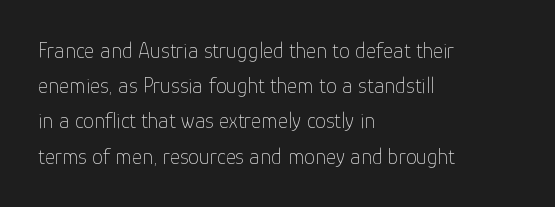
A quiet, ordinary-to-light weight characterises the typeface. Default kerning and tracking; the words read as compact shapes. These lines stack with their left ends in a neat column. The leading is moderate, giving the passage an even texture.
